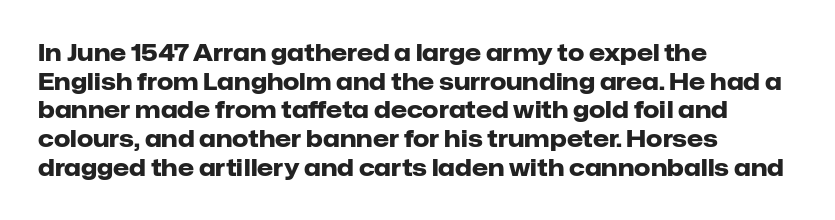
{"italic": "no", "bold": "yes", "underline": "no", "align": "left", "line_spacing": "normal", "line_spacing_ratio": 1.25, "letter_spacing": "normal", "letter_spacing_em": 0.0, "glyph_px": 23}
